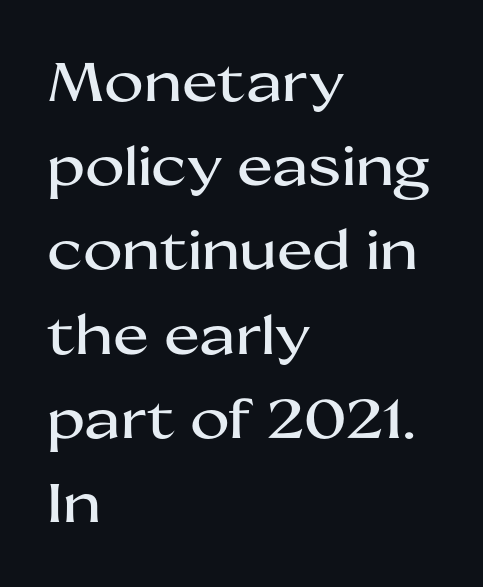
The image shows 54 px wide type, upright; set left-aligned, normal line spacing (1.56x), normal letter spacing, not underlined; medium stroke contrast and a medium x-height.
